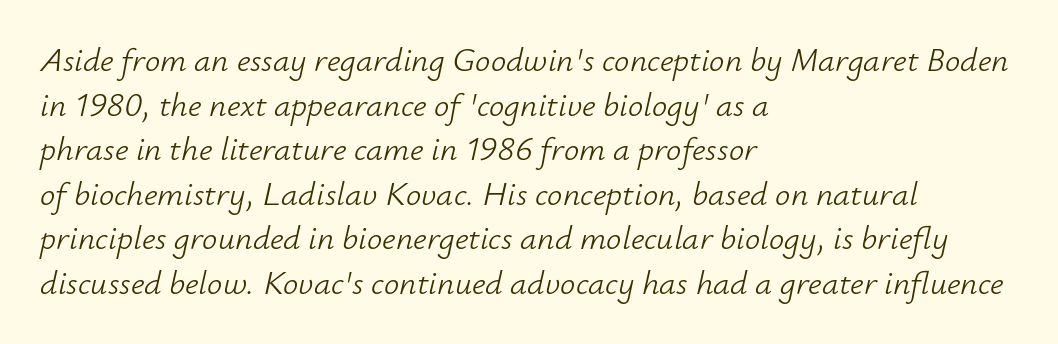
Q: Is the text bold? A: No.
Q: Is the text italic (slanted)? A: Yes, it leans right by about 12 degrees.
Q: Is the text underlined? A: No.
Q: How is the paragraph aligned? A: Left-aligned.
Q: Is the spacing between letters normal or unusually wide? A: Normal.
Q: Is the spacing between lines tight, normal or loose? A: Normal.
Q: Width (condensed, normal, or wide)? A: Normal.
Q: Stroke contrast? A: Low.
Q: x-height? A: Small.
Q: Monospaced? A: No.
